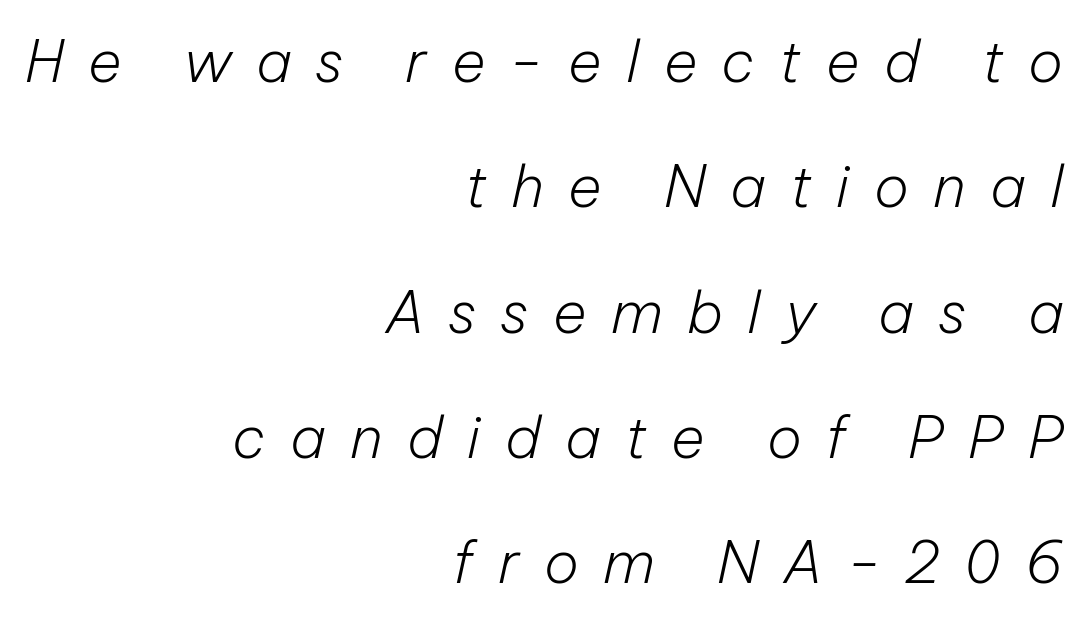
{"italic": "yes", "lean": "right", "slant_degrees": 12, "bold": "no", "weight": "light", "width": "normal", "stroke_contrast": "low", "x_height": "medium", "monospaced": "no", "underline": "no", "align": "right", "line_spacing": "loose", "line_spacing_ratio": 2.16, "letter_spacing": "wide", "letter_spacing_em": 0.42, "glyph_px": 58}
